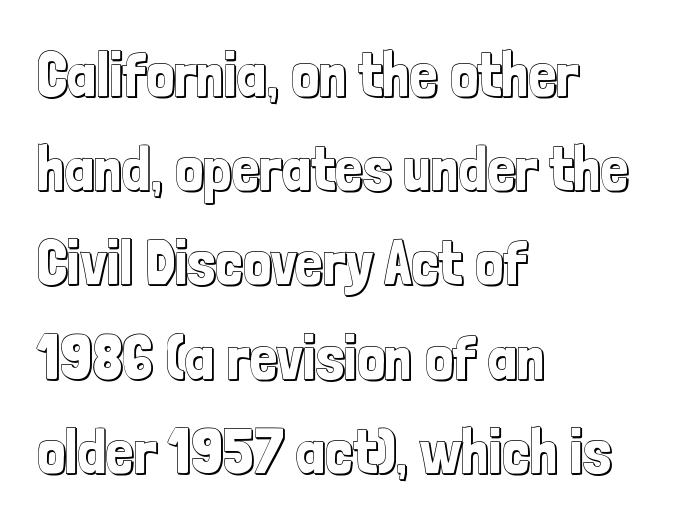
The image shows 62 px condensed type, upright; set left-aligned, normal line spacing (1.52x), normal letter spacing, not underlined; a medium x-height.
